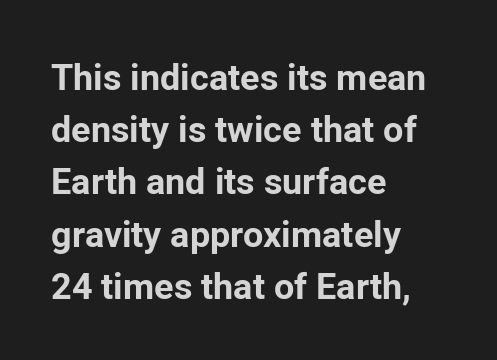
Does the weight exceed regular? Yes, all the way to bold. You could not count columns in this text — the font is proportionally spaced. A roman cut, with each character standing at attention. In terms of letterform style, serifs are entirely absent. A classic flush-left, rag-right setting is used for this passage. Underlining? Definitely not there.
